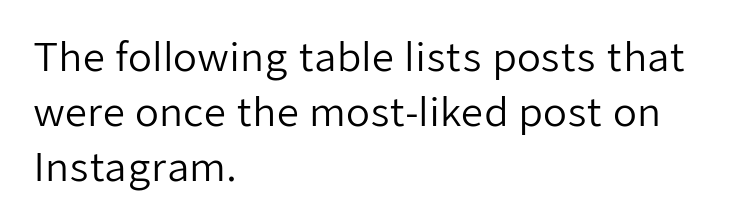
The image shows 39 px regular-weight sans-serif type, upright; set left-aligned, normal line spacing (1.41x), normal letter spacing, not underlined; low stroke contrast and a medium x-height.
